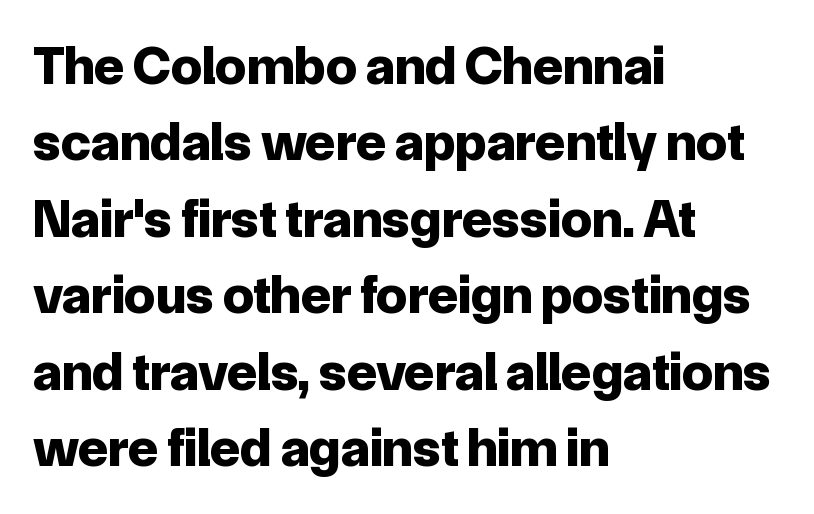
{"serif": "no", "italic": "no", "bold": "yes", "weight": "bold", "width": "normal", "stroke_contrast": "low", "x_height": "medium", "monospaced": "no", "underline": "no", "align": "left", "line_spacing": "normal", "line_spacing_ratio": 1.39, "letter_spacing": "normal", "letter_spacing_em": 0.0, "glyph_px": 55}
